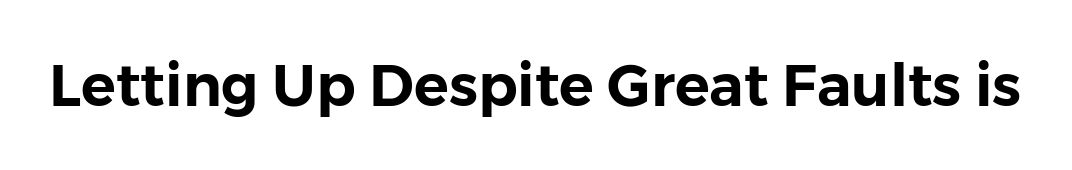
The image shows 58 px sans-serif type, upright; set normal letter spacing, not underlined; low stroke contrast and a medium x-height.
